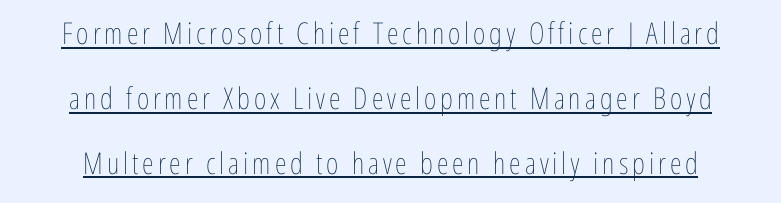
{"italic": "no", "bold": "no", "weight": "thin", "width": "condensed", "stroke_contrast": "low", "x_height": "medium", "monospaced": "no", "underline": "yes", "line_spacing": "loose", "line_spacing_ratio": 2.16, "glyph_px": 30}
